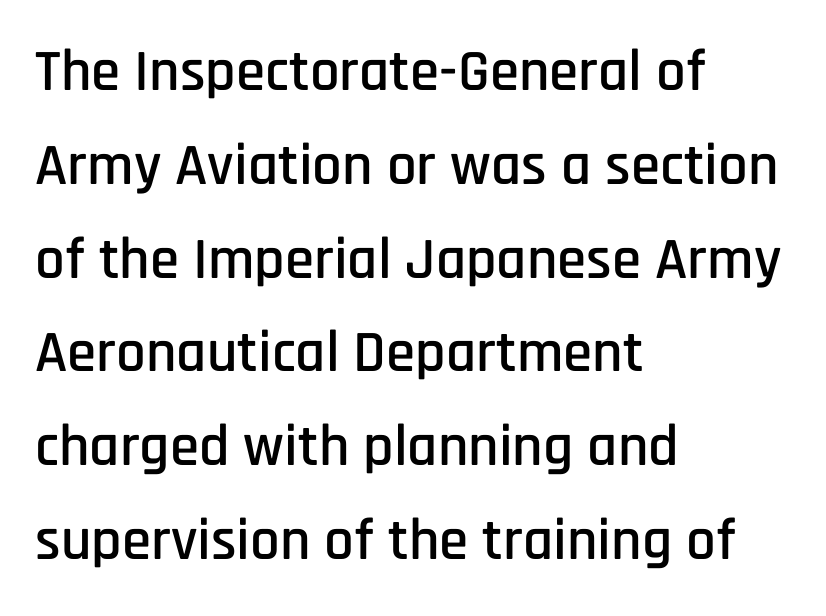
Where is the straight margin? On the left. This is sans-serif lettering, the kind often seen on screens and signage. Is there any slant? The stems are plumb. Is this a fixed-width face? No — the glyphs have proportional, varying widths. The area under the type is left untouched. Each word holds together tightly as a unit, with standard inter-letter gaps.
